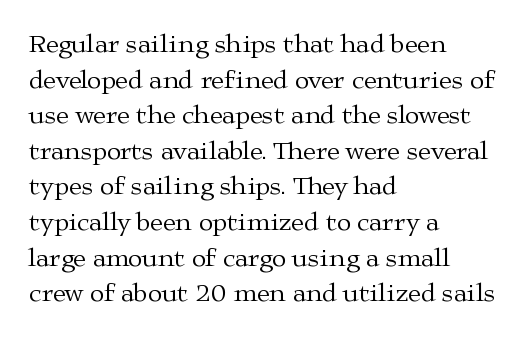
The line texture is even and compact thanks to regular tracking. Honestly, the row spacing looks completely unremarkable. Every row of glyphs begins at an identical x-position on the left. The letters stand straight up with perfectly vertical stems. Stroke thickness stays within the range of a standard reading face or lighter. Unmarked baselines from the first word to the last.
